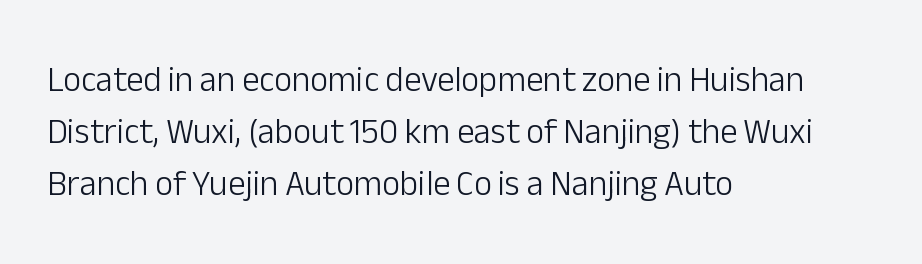
Unbolded letterforms with no extra heft. The face used here is a sans, in the tradition of grotesques and geometrics. Is this a fixed-width face? No — the glyphs have proportional, varying widths. Quick note: not italic, upright. Characters follow at the spacing the type designer built in.
